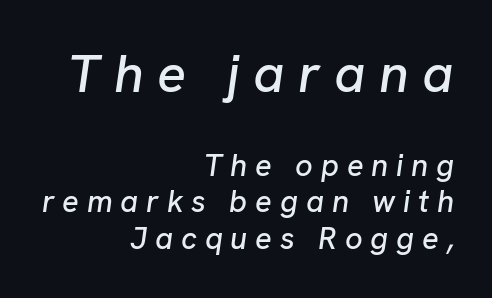
{"italic": "yes", "lean": "right", "slant_degrees": 8, "width": "normal", "stroke_contrast": "low", "x_height": "medium", "monospaced": "no", "underline": "no", "align": "right", "line_spacing_ratio": 1.18, "letter_spacing": "wide", "letter_spacing_em": 0.25, "larger_block": "first", "size_ratio": 1.74, "glyph_px": 54}
